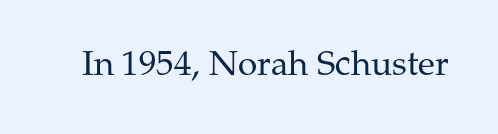
{"serif": "yes", "italic": "no", "bold": "no", "weight": "regular", "width": "normal", "stroke_contrast": "medium", "x_height": "medium", "monospaced": "no", "underline": "no", "letter_spacing": "normal", "letter_spacing_em": 0.0, "glyph_px": 35}
